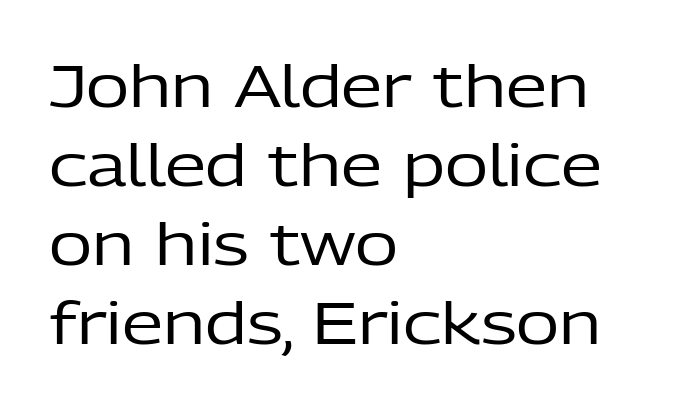
Q: Is the text bold? A: No.
Q: Is the text italic (slanted)? A: No, it is upright.
Q: Is the typeface a serif or a sans-serif typeface? A: Sans-serif.
Q: Is the text underlined? A: No.
Q: How is the paragraph aligned? A: Left-aligned.
Q: Is the spacing between letters normal or unusually wide? A: Normal.
Q: Is the spacing between lines tight, normal or loose? A: Normal.
Q: Width (condensed, normal, or wide)? A: Normal.
Q: Stroke contrast? A: Low.
Q: x-height? A: Medium.
Q: Monospaced? A: No.
